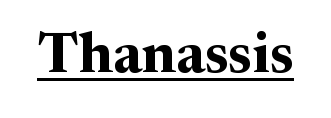
Italic? Not at all — the glyphs are vertical. Weight check: bold — yes, fully. These characters rest on top of a visible drawn line. A typesetter would call this proportional, since set widths differ per character. Nobody touched the tracking dial on this one. Regarding serifs, this sample has them.
